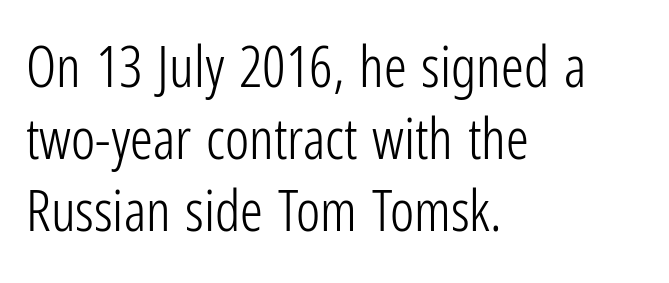
The image shows 57 px light, condensed sans-serif type, upright; set left-aligned, normal line spacing (1.26x), normal letter spacing, not underlined; low stroke contrast and a medium x-height.
